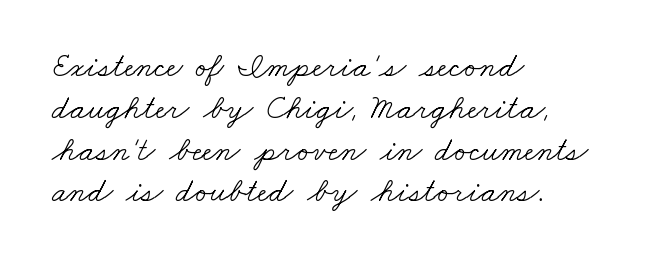
The image shows 34 px light, wide serif type; set left-aligned, line spacing 1.23x, normal letter spacing, not underlined; low stroke contrast and a small x-height.
